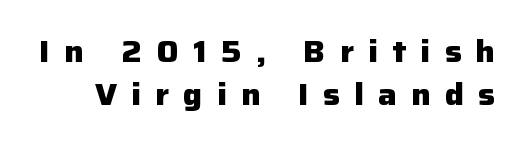
Q: Is the text bold? A: Yes.
Q: Is the text italic (slanted)? A: No, it is upright.
Q: Is the typeface a serif or a sans-serif typeface? A: Sans-serif.
Q: Is the text underlined? A: No.
Q: Is the spacing between letters normal or unusually wide? A: Unusually wide.
Q: Is the spacing between lines tight, normal or loose? A: Normal.
Q: Width (condensed, normal, or wide)? A: Normal.
Q: Stroke contrast? A: Low.
Q: x-height? A: Medium.
Q: Monospaced? A: No.
